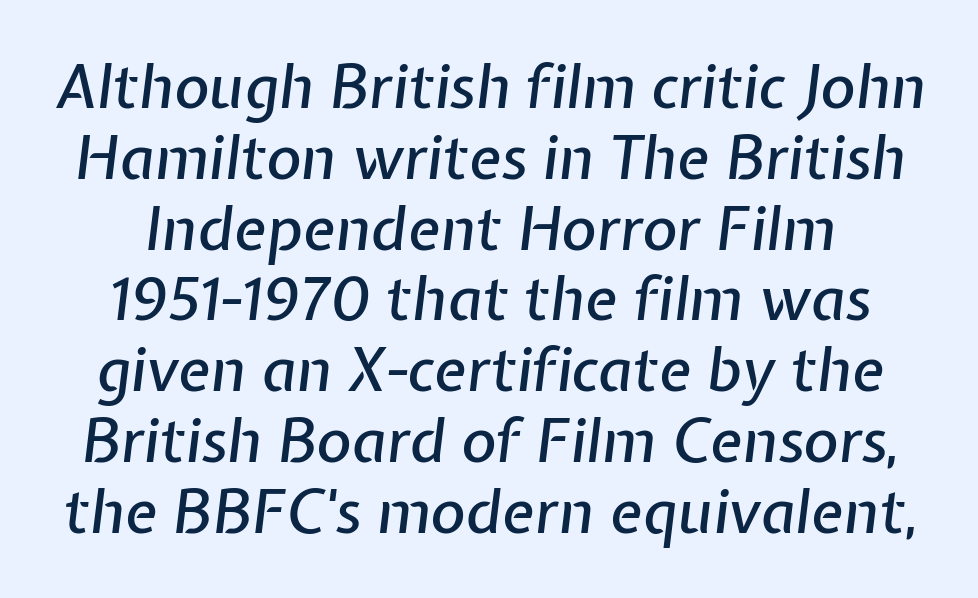
The image shows 60 px text type, italic (leaning right); set line spacing 1.18x, normal letter spacing, not underlined; low stroke contrast and a medium x-height.
